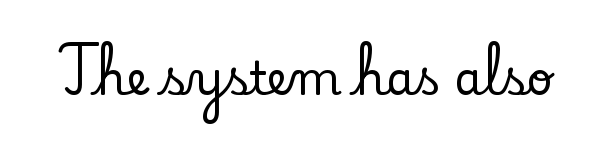
Q: Is the text italic (slanted)? A: No, it is upright.
Q: Is the typeface a serif or a sans-serif typeface? A: Serif.
Q: Is the text underlined? A: No.
Q: Is the spacing between letters normal or unusually wide? A: Normal.
Q: Width (condensed, normal, or wide)? A: Normal.
Q: Stroke contrast? A: Low.
Q: x-height? A: Small.
Q: Monospaced? A: No.
